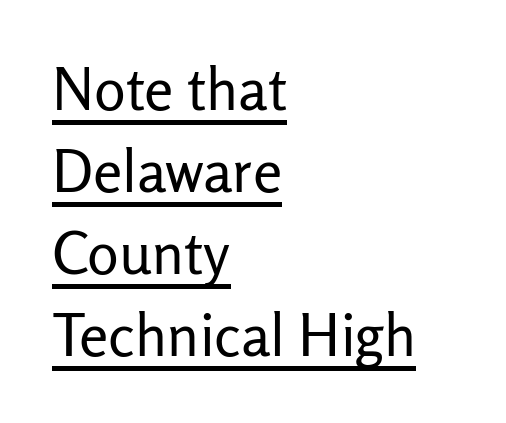
The image shows 59 px regular-weight sans-serif type, upright; set left-aligned, normal line spacing (1.39x), normal letter spacing, underlined; low stroke contrast and a medium x-height.
